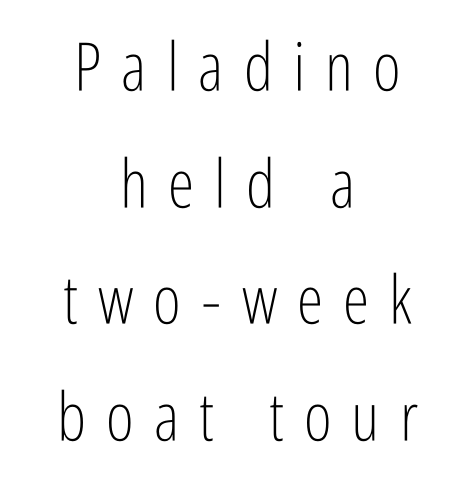
The image shows 67 px light, condensed sans-serif type, upright; set centered, line spacing 1.74x, unusually wide letter spacing (+0.3 em), not underlined; low stroke contrast and a medium x-height.
